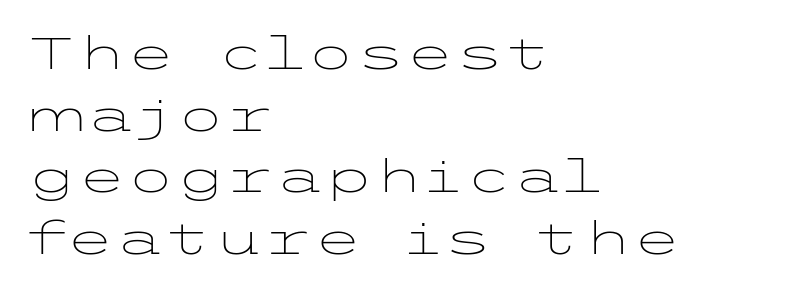
{"serif": "no", "italic": "no", "bold": "no", "weight": "light", "width": "wide", "stroke_contrast": "low", "x_height": "medium", "underline": "no", "align": "left", "line_spacing": "normal", "line_spacing_ratio": 1.37, "letter_spacing": "normal", "letter_spacing_em": 0.0, "glyph_px": 45}
